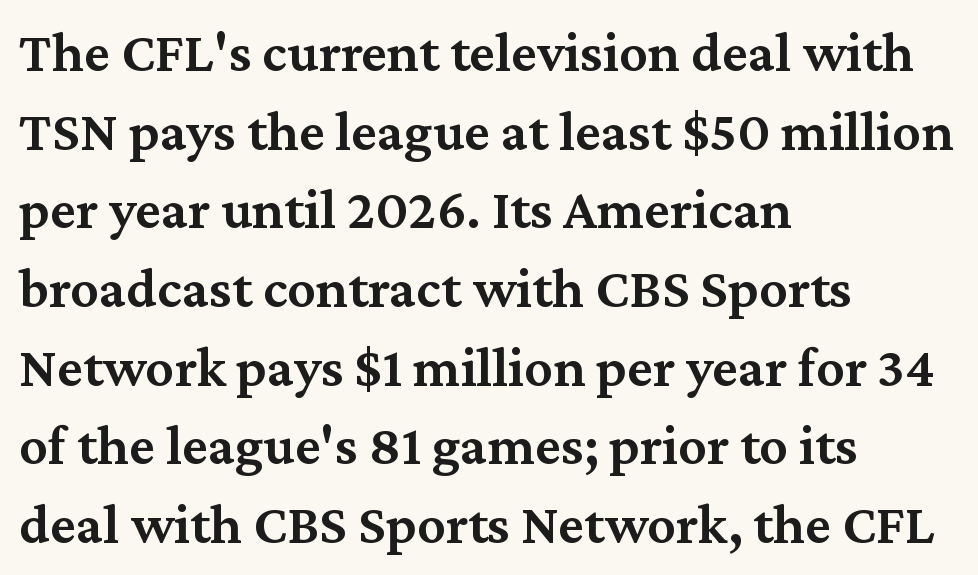
The letters stand straight up with perfectly vertical stems. Where is the straight margin? On the left. One glance says typical: line gaps are just what's usual. The font is running at a semibold setting, under full bold.
